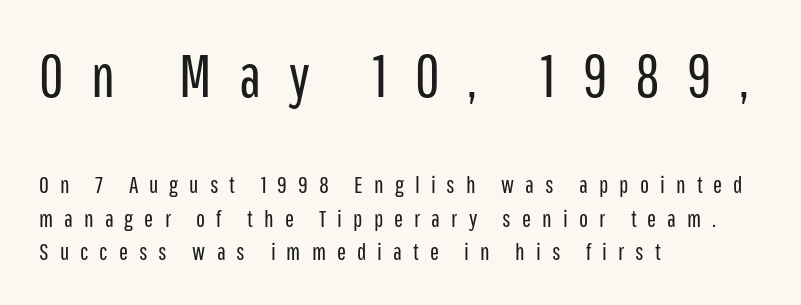
{"serif": "no", "italic": "no", "bold": "no", "weight": "regular", "width": "condensed", "stroke_contrast": "low", "x_height": "medium", "monospaced": "no", "underline": "no", "align": "left", "line_spacing": "normal", "line_spacing_ratio": 1.39, "letter_spacing": "wide", "letter_spacing_em": 0.46, "larger_block": "first", "size_ratio": 2.5, "glyph_px": 60}
